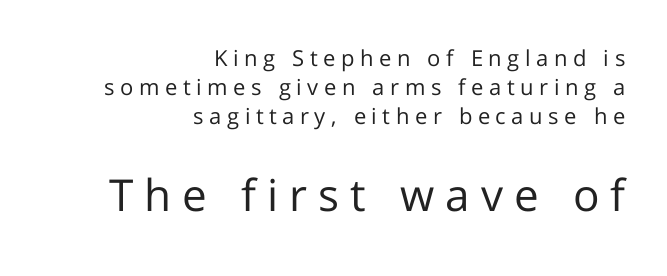
The image shows 44 px regular-weight sans-serif type, upright; set right-aligned, normal line spacing (1.31x), unusually wide letter spacing (+0.25 em), not underlined; the second (bottom) block is 2.0x larger; low stroke contrast and a medium x-height.
